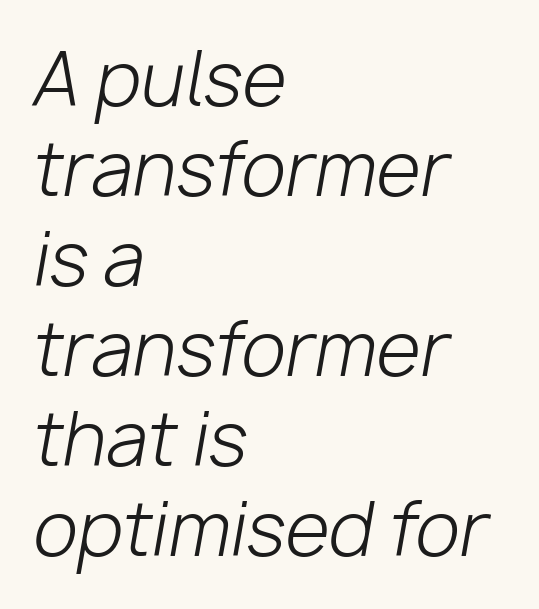
Is this a heavy cut? Hardly; it is regular or lighter. Regarding leading, the lines here are spaced in the standard way. Each word holds together tightly as a unit, with standard inter-letter gaps. The space directly below the letters is spotless.
